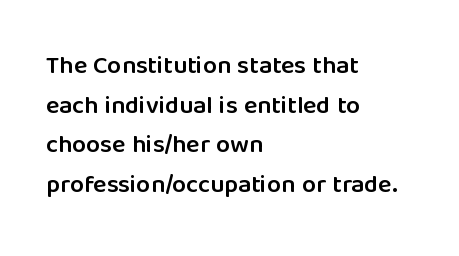
The image shows 25 px text type, upright; set left-aligned, normal line spacing (1.59x), normal letter spacing, not underlined.
